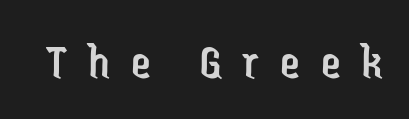
Q: Is the text bold? A: No.
Q: Is the text italic (slanted)? A: No, it is upright.
Q: Is the typeface a serif or a sans-serif typeface? A: Sans-serif.
Q: Is the text underlined? A: No.
Q: Is the spacing between letters normal or unusually wide? A: Unusually wide.
Q: Width (condensed, normal, or wide)? A: Condensed.
Q: Stroke contrast? A: Low.
Q: x-height? A: Medium.
Q: Monospaced? A: No.
